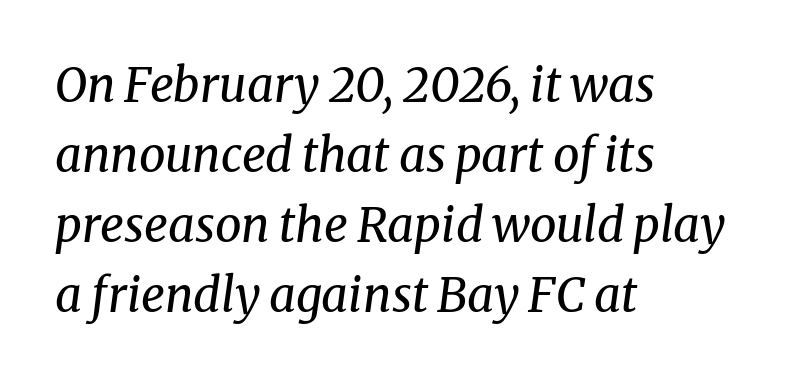
{"serif": "yes", "italic": "yes", "lean": "right", "slant_degrees": 8, "bold": "no", "weight": "regular", "width": "normal", "stroke_contrast": "medium", "x_height": "medium", "monospaced": "no", "underline": "no", "align": "left", "line_spacing": "normal", "line_spacing_ratio": 1.49, "letter_spacing": "normal", "letter_spacing_em": 0.0, "glyph_px": 47}
